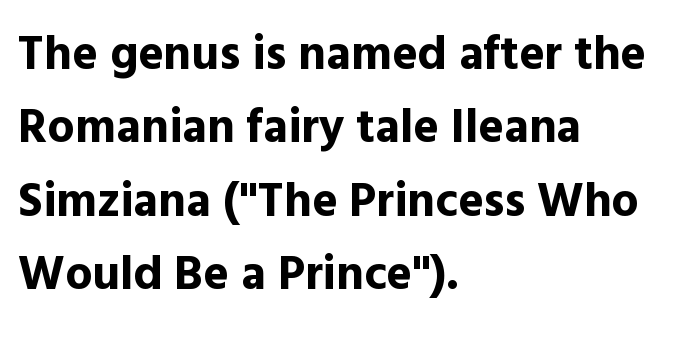
Q: Is the text bold? A: Yes.
Q: Is the text italic (slanted)? A: No, it is upright.
Q: Is the typeface a serif or a sans-serif typeface? A: Sans-serif.
Q: Is the text underlined? A: No.
Q: How is the paragraph aligned? A: Left-aligned.
Q: Is the spacing between letters normal or unusually wide? A: Normal.
Q: Is the spacing between lines tight, normal or loose? A: Normal.
Q: Width (condensed, normal, or wide)? A: Normal.
Q: x-height? A: Medium.
Q: Monospaced? A: No.
